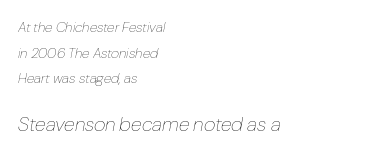
The image shows 20 px text type, italic (leaning right); set left-aligned, line spacing 1.83x, normal letter spacing, not underlined; the second (bottom) block is 1.43x larger.
